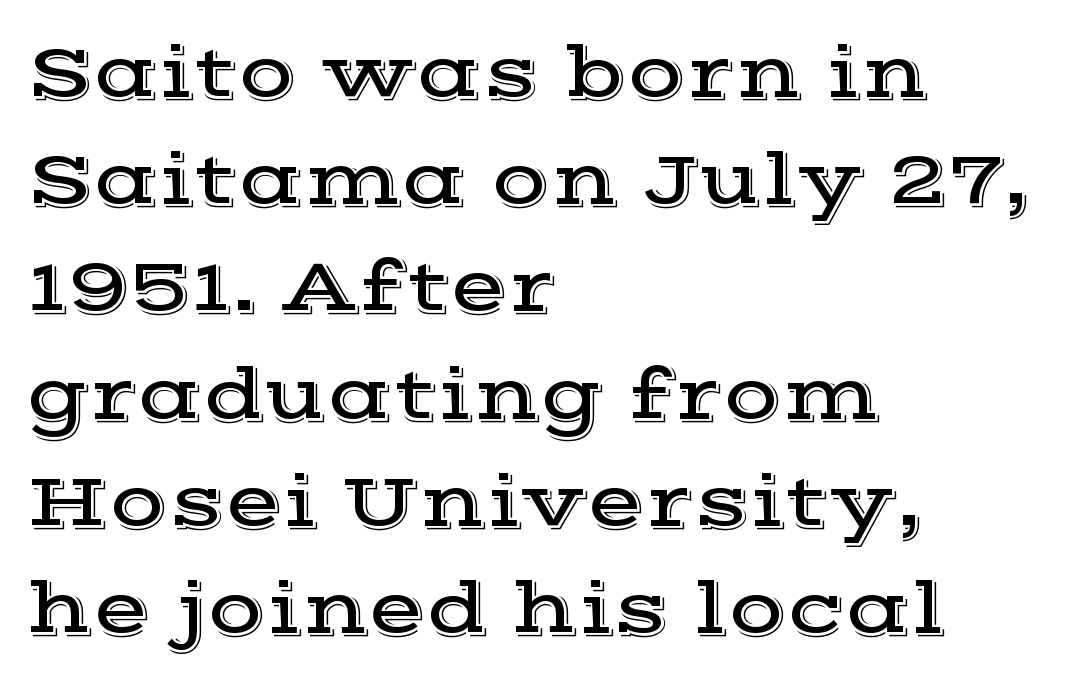
{"serif": "yes", "italic": "no", "width": "wide", "x_height": "medium", "monospaced": "no", "underline": "no", "align": "left", "line_spacing": "normal", "line_spacing_ratio": 1.43, "letter_spacing": "normal", "letter_spacing_em": 0.0, "glyph_px": 75}
